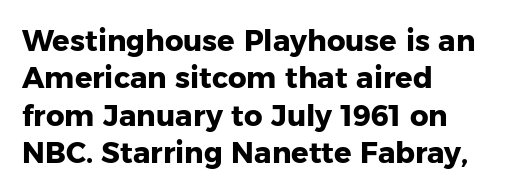
The image shows 29 px heavy sans-serif type, upright; set left-aligned, normal line spacing (1.29x), normal letter spacing, not underlined; low stroke contrast and a medium x-height.
